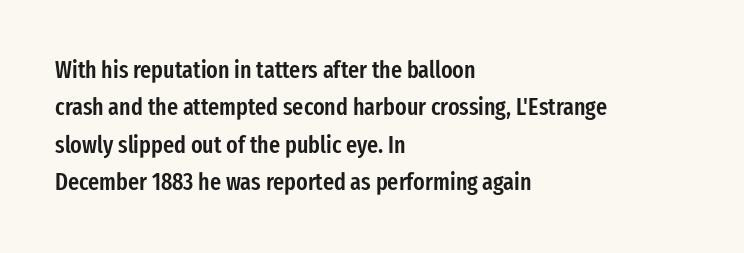
Q: Is the text bold? A: Semi-bold.
Q: Is the text italic (slanted)? A: No, it is upright.
Q: Is the text underlined? A: No.
Q: How is the paragraph aligned? A: Left-aligned.
Q: Is the spacing between letters normal or unusually wide? A: Normal.
Q: Is the spacing between lines tight, normal or loose? A: Normal.
